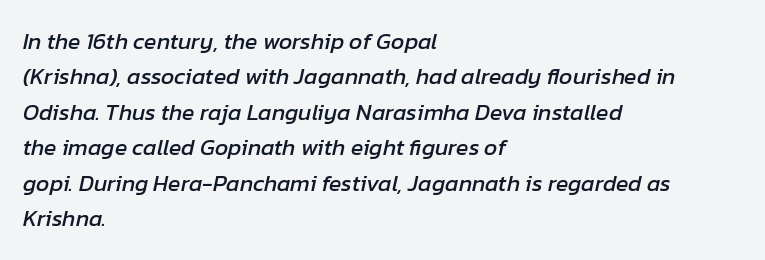
Q: Is the text italic (slanted)? A: Yes, it leans right by about 12 degrees.
Q: Is the text underlined? A: No.
Q: How is the paragraph aligned? A: Left-aligned.
Q: Is the spacing between letters normal or unusually wide? A: Normal.
Q: Is the spacing between lines tight, normal or loose? A: Normal.
